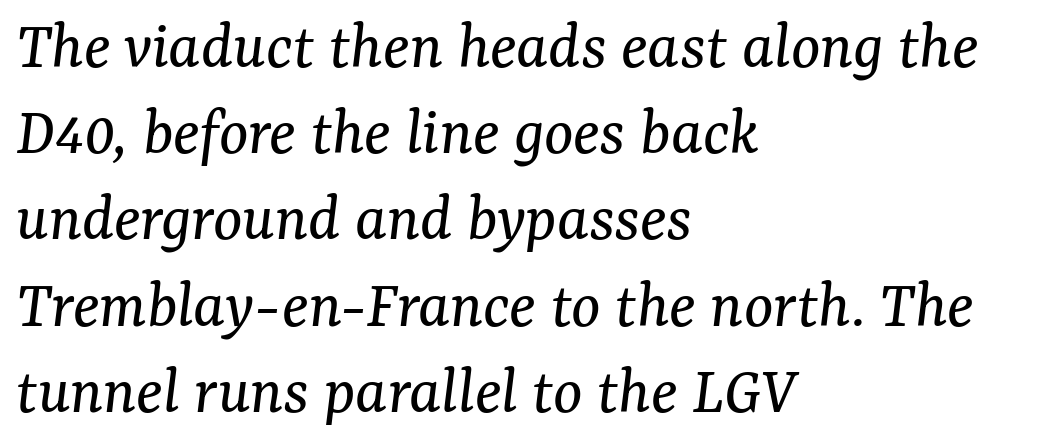
The image shows 69 px regular-weight serif type, italic (leaning right); set left-aligned, normal line spacing (1.25x), normal letter spacing, not underlined; medium stroke contrast and a medium x-height.
